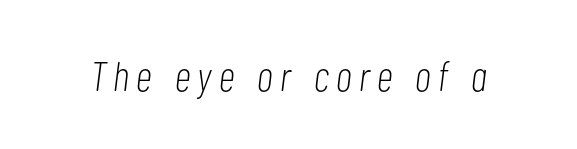
The image shows 42 px light, condensed type, italic (leaning right); set not underlined; low stroke contrast and a medium x-height.
